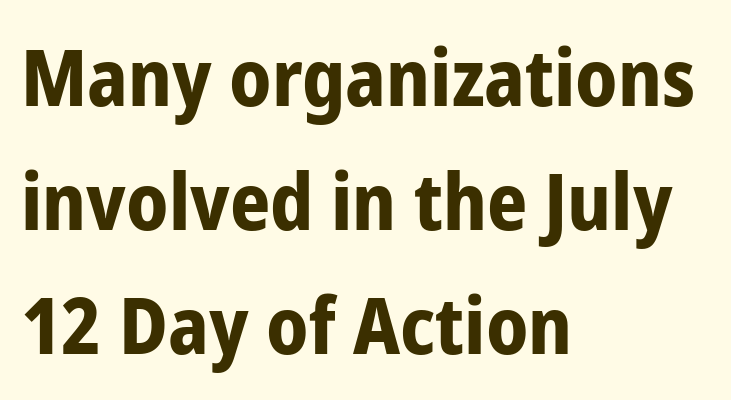
Is the letter spacing exaggerated? No — it looks like the ordinary default. Is this a sans? Yes — the strokes have no serifs. Horizontal alignment here is leftward, the default for most running prose. Posture: straight, roman, zero tilt. Nobody drew a line under any word here.
